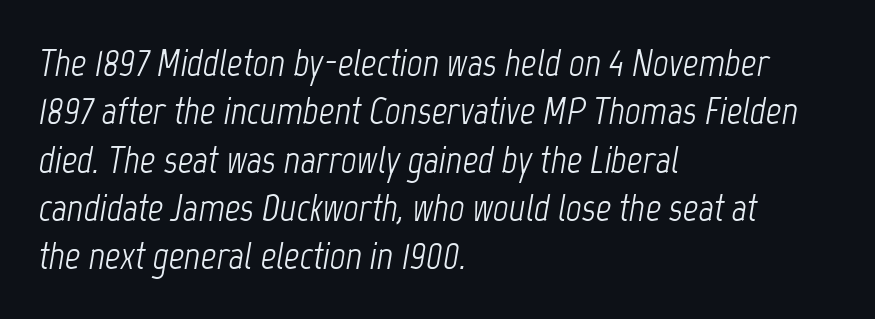
{"italic": "yes", "lean": "right", "slant_degrees": 12, "bold": "no", "weight": "light", "width": "condensed", "stroke_contrast": "low", "x_height": "medium", "monospaced": "no", "underline": "no", "align": "left", "line_spacing": "normal", "line_spacing_ratio": 1.27, "letter_spacing": "normal", "letter_spacing_em": 0.0, "glyph_px": 38}
